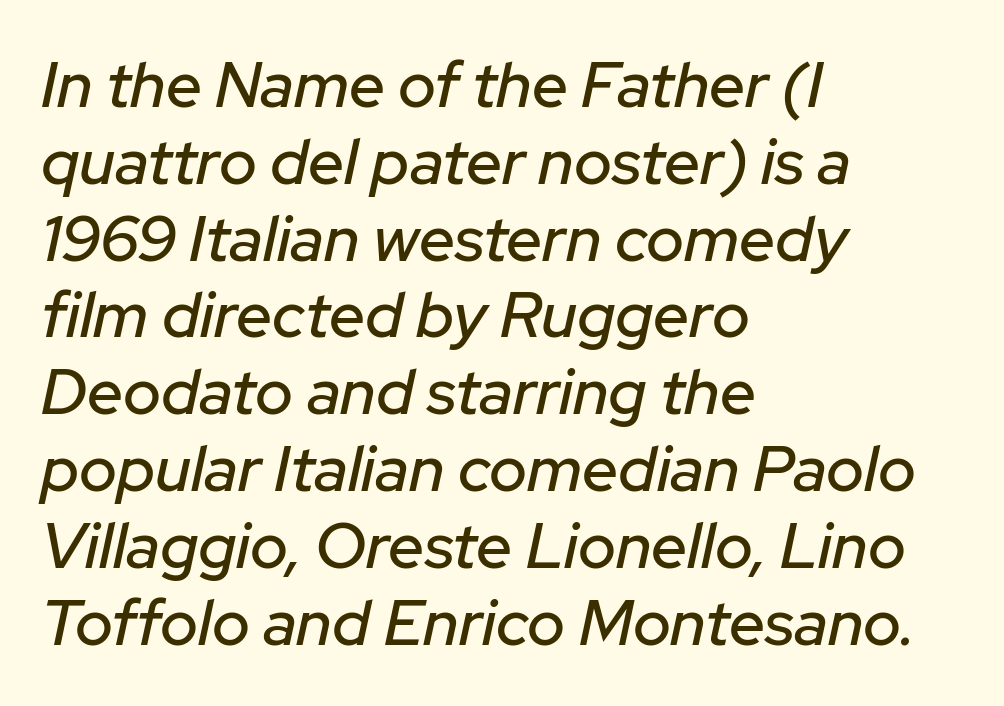
The image shows 64 px text type, italic (leaning right); set left-aligned, line spacing 1.2x, normal letter spacing, not underlined; low stroke contrast and a medium x-height.
